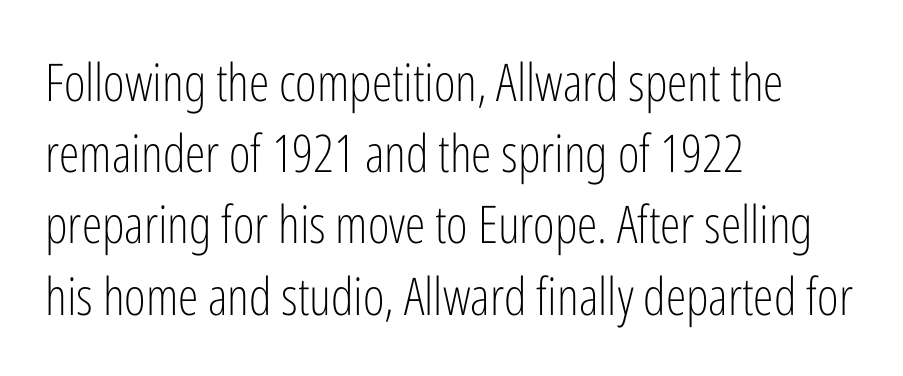
Q: Is the text bold? A: No.
Q: Is the text italic (slanted)? A: No, it is upright.
Q: Is the typeface a serif or a sans-serif typeface? A: Sans-serif.
Q: Is the text underlined? A: No.
Q: How is the paragraph aligned? A: Left-aligned.
Q: Is the spacing between letters normal or unusually wide? A: Normal.
Q: Is the spacing between lines tight, normal or loose? A: Normal.
Q: Width (condensed, normal, or wide)? A: Condensed.
Q: Stroke contrast? A: Low.
Q: x-height? A: Medium.
Q: Monospaced? A: No.
